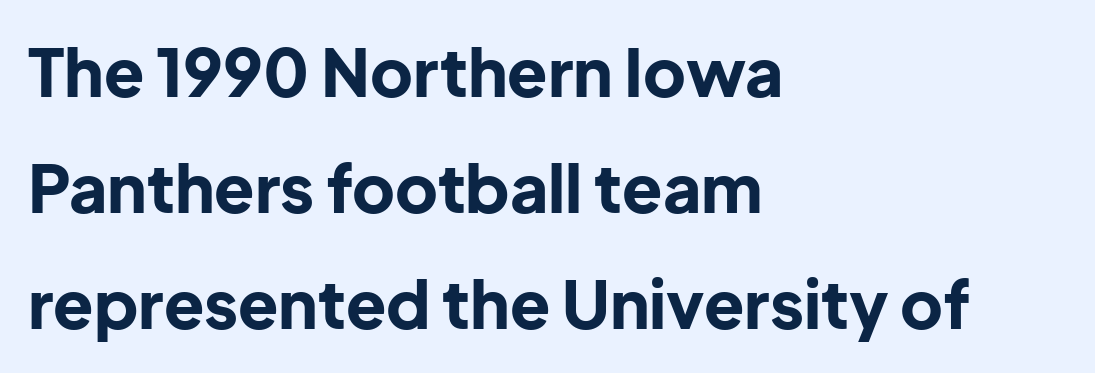
The image shows 66 px bold sans-serif type, upright; set left-aligned, line spacing 1.76x, normal letter spacing, not underlined; low stroke contrast and a medium x-height.
